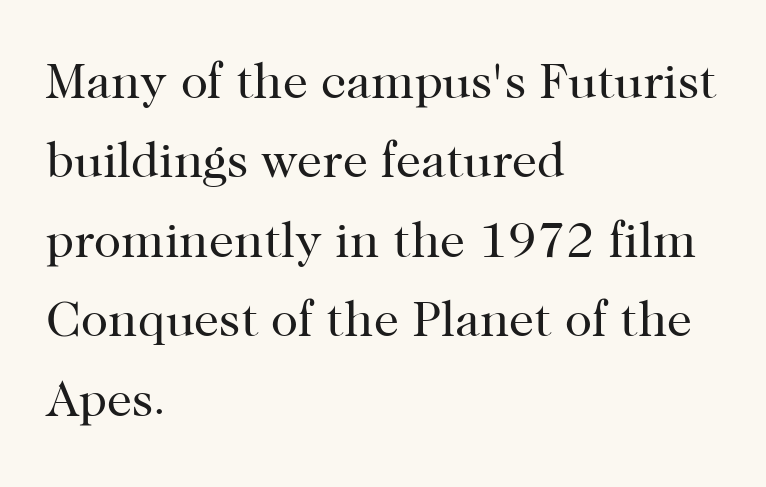
Only glyphs here, with clear space below each row. Casual observation: everything's shoved over to the left. The letters sit at their default tracking, neither squeezed nor spread. Is this a sans? No — the strokes have serifs. Designer's note — italics off, roman on.
